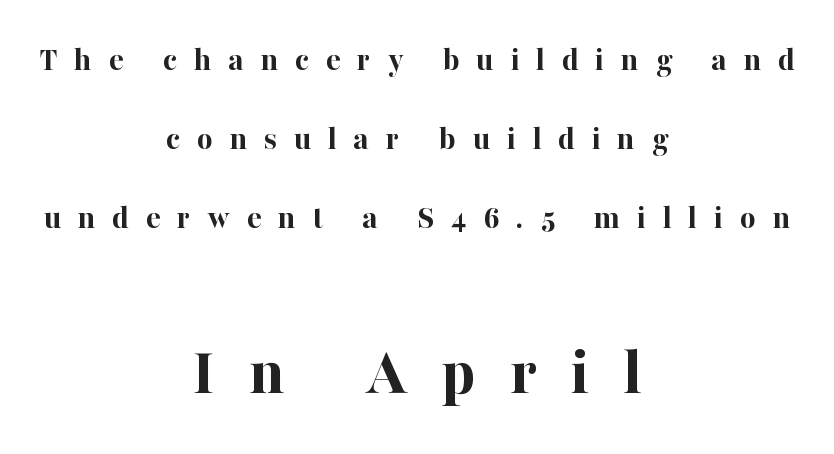
The image shows 69 px bold serif type, upright; set centered, loose line spacing (2.32x), unusually wide letter spacing (+0.49 em), not underlined; the second (bottom) block is 2.03x larger; high stroke contrast and a medium x-height.
